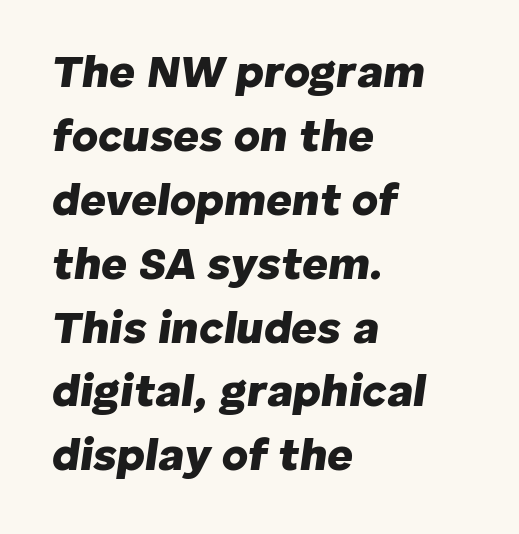
This sample keeps an unexceptional amount of space between lines. Here the designer chose a conventional face with non-uniform glyph widths. Heavy-handed strokes throughout: this text is bold. Default kerning and tracking; the words read as compact shapes. Teacher's note: observe the even left margin — that is flush-left alignment.
